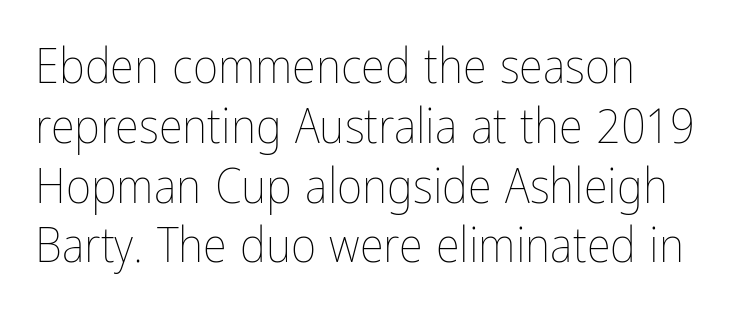
Q: Is the text bold? A: No.
Q: Is the text italic (slanted)? A: No, it is upright.
Q: Is the text underlined? A: No.
Q: How is the paragraph aligned? A: Left-aligned.
Q: Is the spacing between letters normal or unusually wide? A: Normal.
Q: Width (condensed, normal, or wide)? A: Condensed.
Q: Stroke contrast? A: Low.
Q: x-height? A: Medium.
Q: Monospaced? A: No.
